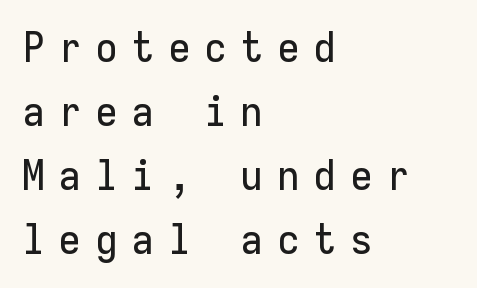
The letters march in equal steps, a hallmark of fixed-pitch type. Regarding leading, the lines here are spaced in the standard way. The setting favours the left margin, as ordinary paragraphs usually do. Descender tails drop into unmarked territory. In terms of letterspacing, this is a distinctly airy, spread setting. Are there feet on the stems? There aren't — it's a sans.
